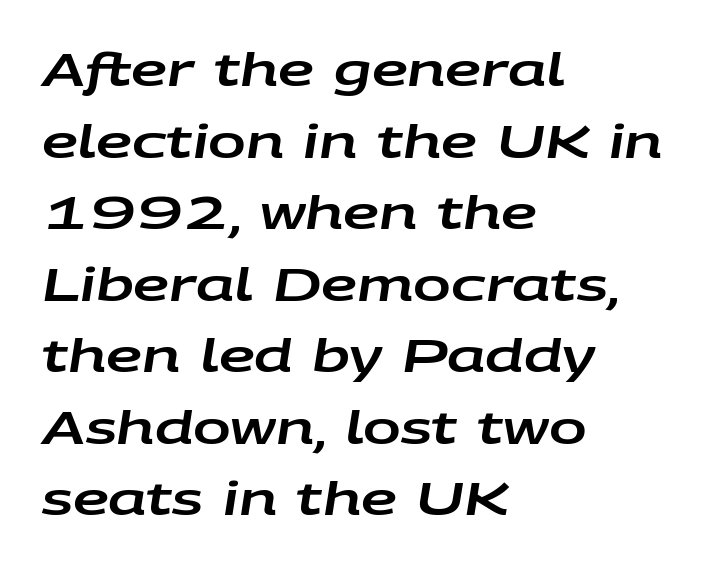
Q: Is the text italic (slanted)? A: Yes, it leans right by about 9 degrees.
Q: Is the text underlined? A: No.
Q: How is the paragraph aligned? A: Left-aligned.
Q: Is the spacing between letters normal or unusually wide? A: Normal.
Q: Is the spacing between lines tight, normal or loose? A: Normal.
Q: Width (condensed, normal, or wide)? A: Wide.
Q: Stroke contrast? A: Low.
Q: x-height? A: Large.
Q: Monospaced? A: No.
